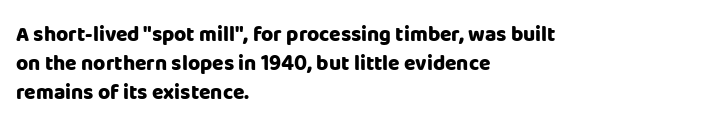
The image shows 21 px bold type, upright; set left-aligned, normal line spacing (1.38x), normal letter spacing, not underlined.
